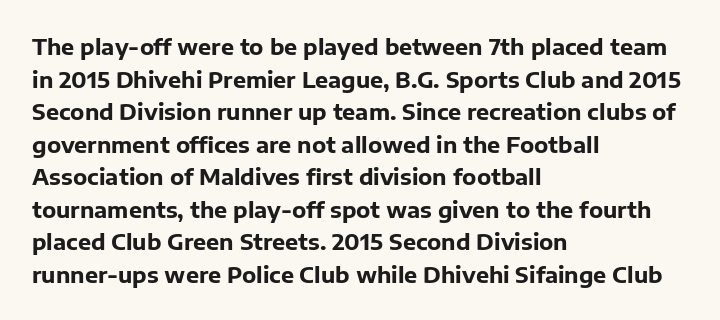
The letters stand straight up with perfectly vertical stems. Vertical spacing — default. Beneath every word, the page is bare. Typeset ragged right — the left edge is the straight one.
